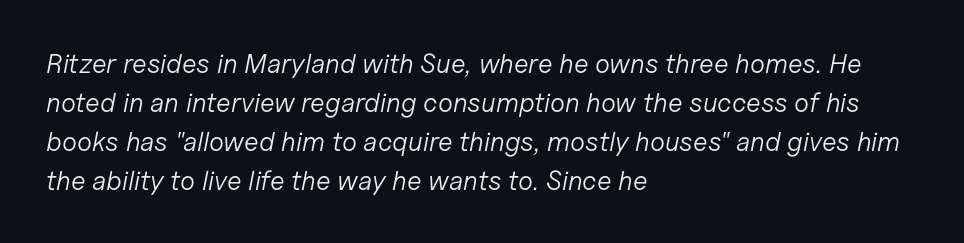
Reading down the block, your eye returns to a fixed left position each line. Nobody touched the tracking dial on this one. Regarding leading, the lines here are spaced in the standard way. This is not heavy type; no bold has been used.
